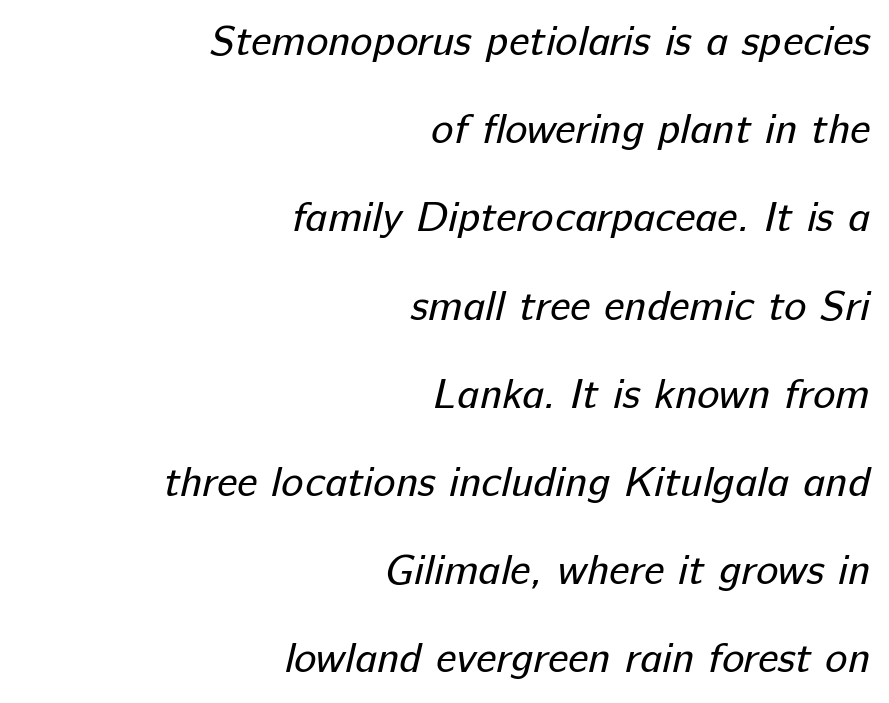
Q: Is the text bold? A: No.
Q: Is the typeface a serif or a sans-serif typeface? A: Sans-serif.
Q: Is the text underlined? A: No.
Q: How is the paragraph aligned? A: Right-aligned.
Q: Is the spacing between letters normal or unusually wide? A: Normal.
Q: Is the spacing between lines tight, normal or loose? A: Loose.
Q: Width (condensed, normal, or wide)? A: Normal.
Q: Stroke contrast? A: Low.
Q: x-height? A: Medium.
Q: Monospaced? A: No.
